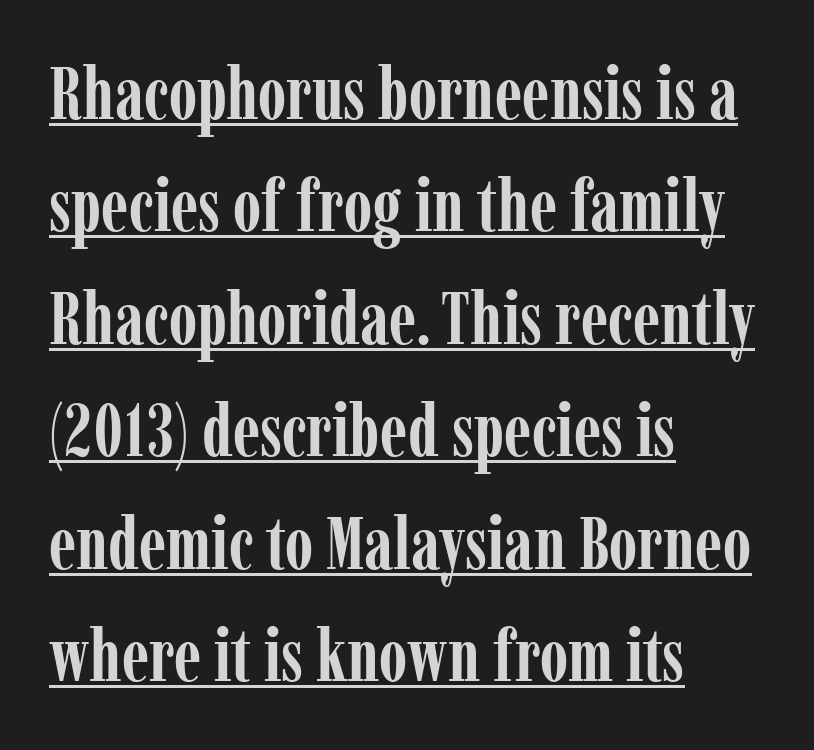
Q: Is the text bold? A: Yes.
Q: Is the text italic (slanted)? A: No, it is upright.
Q: Is the typeface a serif or a sans-serif typeface? A: Serif.
Q: Is the text underlined? A: Yes.
Q: How is the paragraph aligned? A: Left-aligned.
Q: Is the spacing between letters normal or unusually wide? A: Normal.
Q: Is the spacing between lines tight, normal or loose? A: Normal.
Q: Width (condensed, normal, or wide)? A: Condensed.
Q: Stroke contrast? A: Low.
Q: x-height? A: Medium.
Q: Monospaced? A: No.
